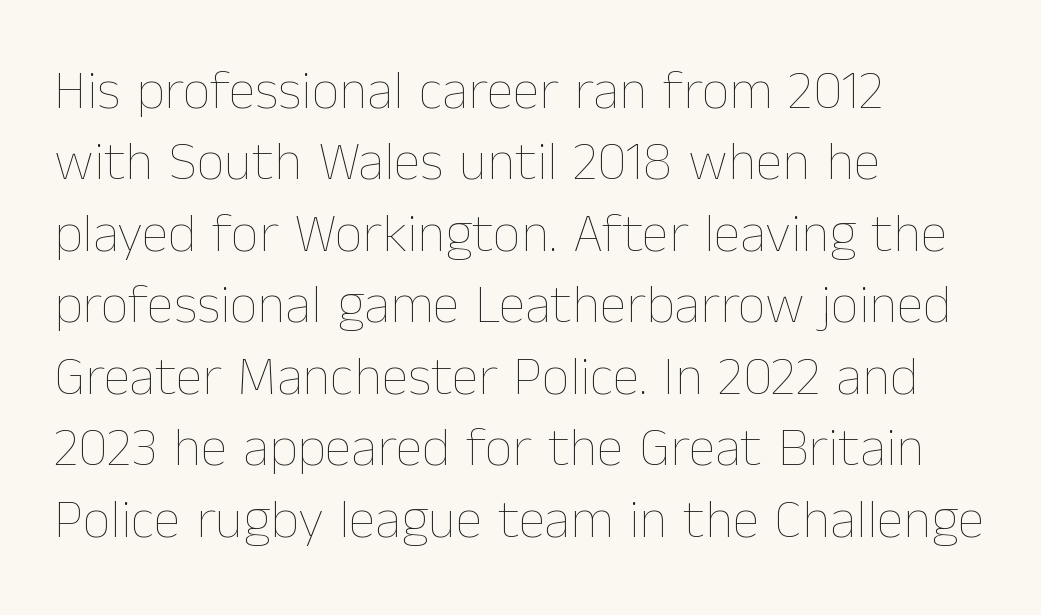
{"italic": "no", "bold": "no", "weight": "thin", "width": "normal", "stroke_contrast": "low", "x_height": "medium", "monospaced": "no", "underline": "no", "align": "left", "line_spacing": "normal", "line_spacing_ratio": 1.3, "letter_spacing": "normal", "letter_spacing_em": 0.0, "glyph_px": 55}
